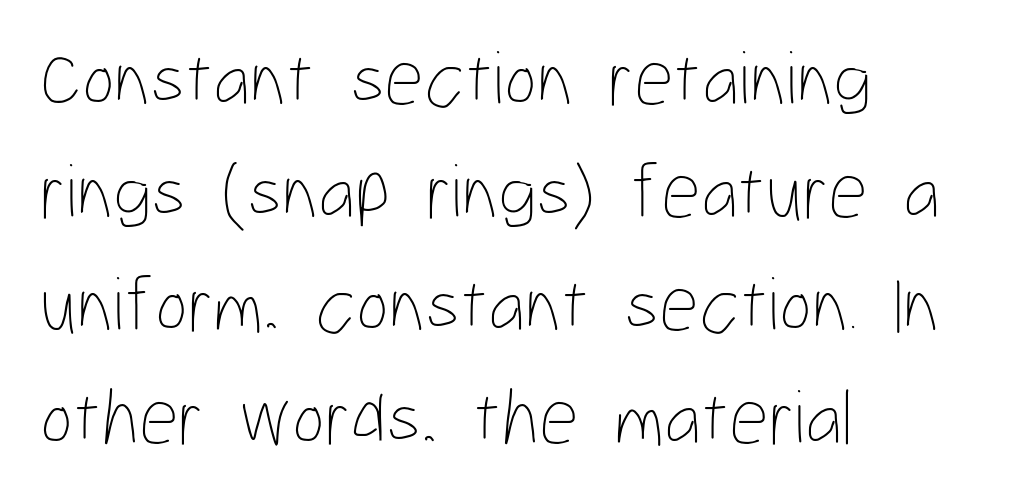
The image shows 78 px thin, condensed type, upright; set left-aligned, normal line spacing (1.45x), normal letter spacing, not underlined; low stroke contrast and a medium x-height.
